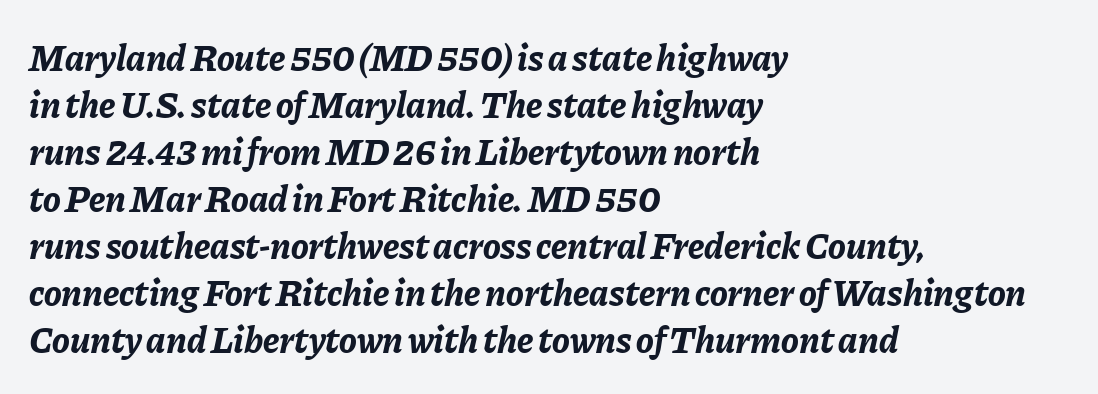
The passage shown has conventional tracking throughout. The typesetter chose a ragged-right arrangement here. Typographic density is high because the face is bold. Only glyphs here, with clear space below each row.
